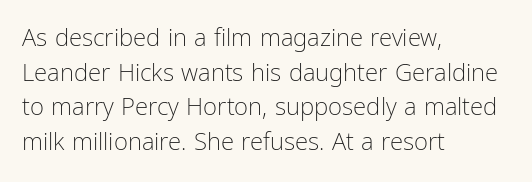
Q: Is the text bold? A: No.
Q: Is the text italic (slanted)? A: No, it is upright.
Q: Is the text underlined? A: No.
Q: How is the paragraph aligned? A: Left-aligned.
Q: Is the spacing between letters normal or unusually wide? A: Normal.
Q: Is the spacing between lines tight, normal or loose? A: Normal.
